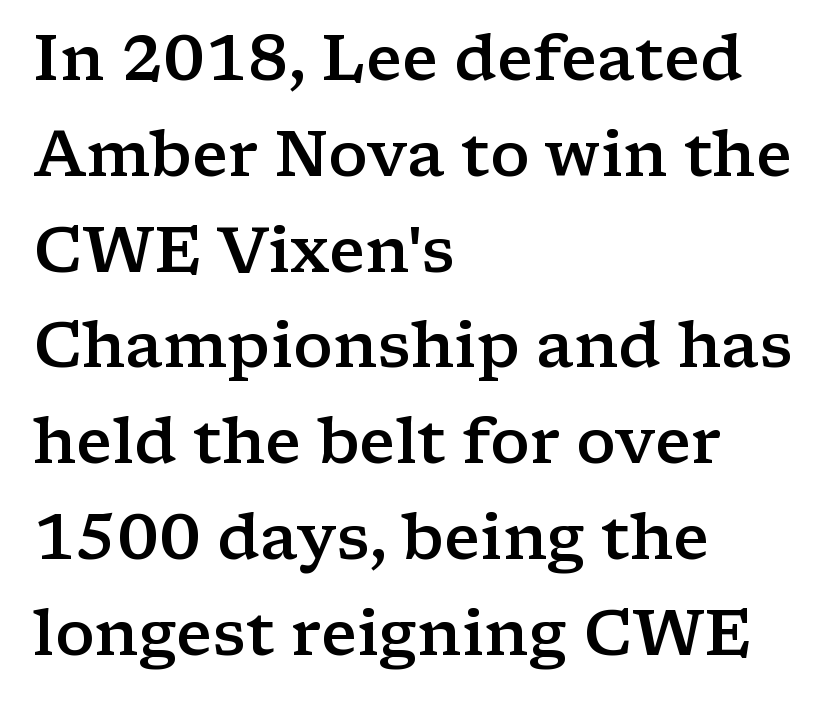
Q: Is the text bold? A: Semi-bold.
Q: Is the text italic (slanted)? A: No, it is upright.
Q: Is the typeface a serif or a sans-serif typeface? A: Serif.
Q: Is the text underlined? A: No.
Q: How is the paragraph aligned? A: Left-aligned.
Q: Is the spacing between letters normal or unusually wide? A: Normal.
Q: Is the spacing between lines tight, normal or loose? A: Normal.
Q: Width (condensed, normal, or wide)? A: Wide.
Q: Stroke contrast? A: Low.
Q: x-height? A: Medium.
Q: Monospaced? A: No.
